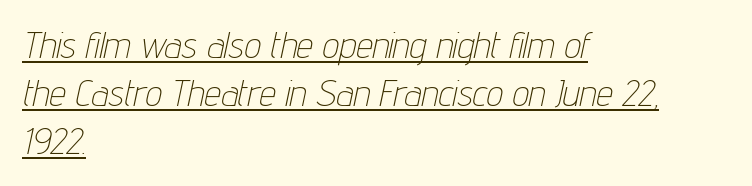
The image shows 37 px thin, condensed type, italic (leaning right); set left-aligned, normal line spacing (1.3x), normal letter spacing, underlined; low stroke contrast and a medium x-height.
